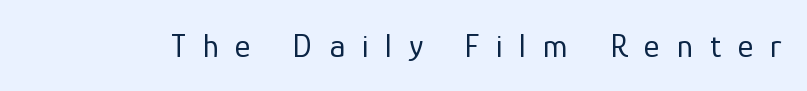
{"serif": "no", "italic": "no", "bold": "no", "weight": "regular", "width": "normal", "stroke_contrast": "low", "x_height": "medium", "monospaced": "no", "underline": "no", "letter_spacing": "wide", "letter_spacing_em": 0.49, "glyph_px": 34}
